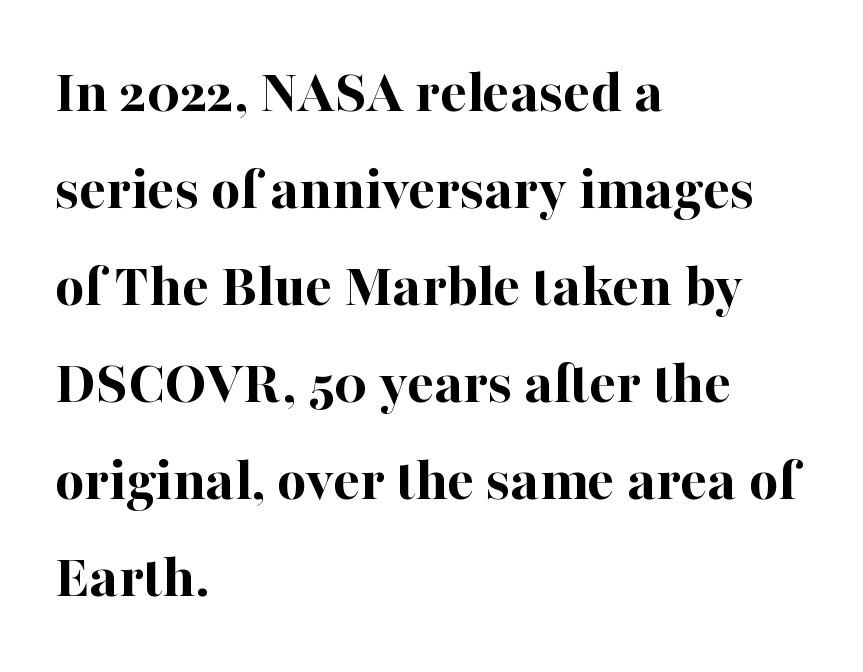
{"serif": "yes", "italic": "no", "bold": "yes", "weight": "bold", "width": "normal", "stroke_contrast": "high", "x_height": "medium", "monospaced": "no", "underline": "no", "align": "left", "line_spacing": "normal", "line_spacing_ratio": 1.54, "letter_spacing": "normal", "letter_spacing_em": 0.0, "glyph_px": 63}
